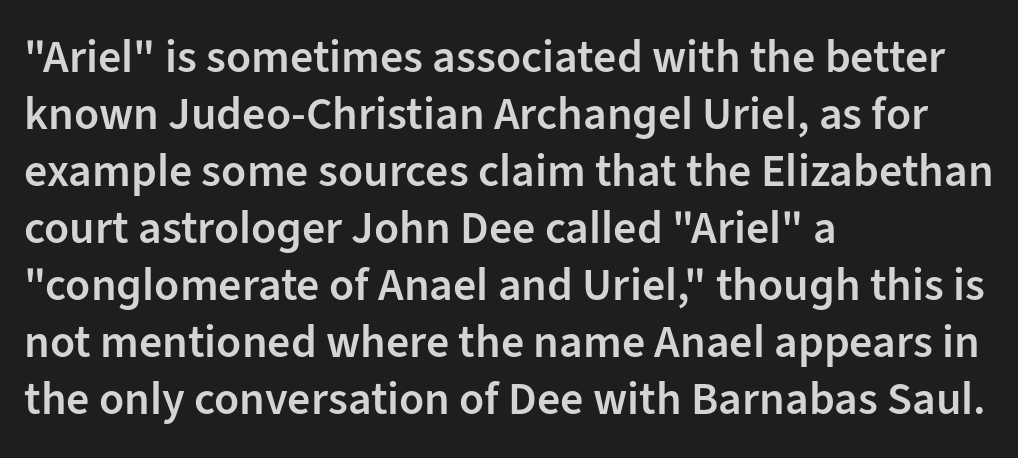
{"serif": "no", "italic": "no", "bold": "semi", "weight": "semibold", "width": "normal", "stroke_contrast": "low", "x_height": "medium", "monospaced": "no", "underline": "no", "align": "left", "line_spacing_ratio": 1.24, "letter_spacing": "normal", "letter_spacing_em": 0.0, "glyph_px": 46}
